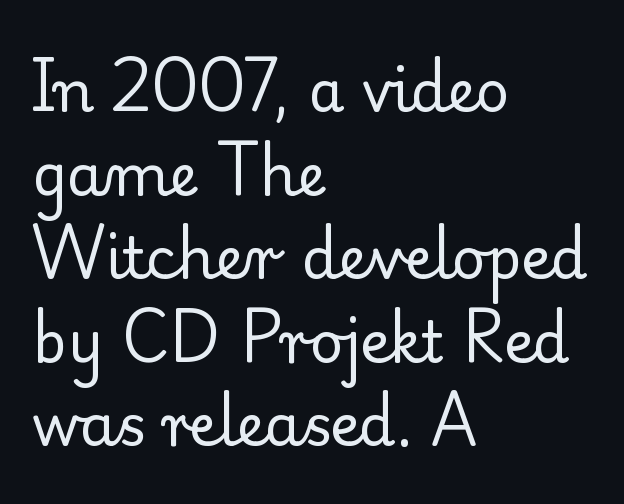
The image shows 58 px regular-weight serif type, upright; set left-aligned, normal line spacing (1.44x), normal letter spacing, not underlined; low stroke contrast and a small x-height.
